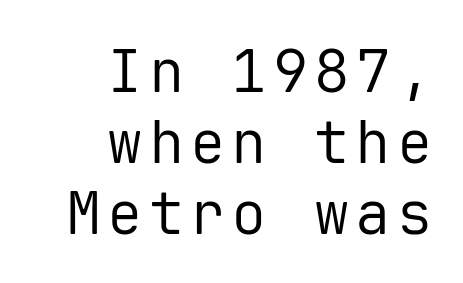
The image shows 59 px regular-weight sans-serif type, upright, monospaced; set right-aligned, line spacing 1.2x, not underlined; low stroke contrast and a medium x-height.
